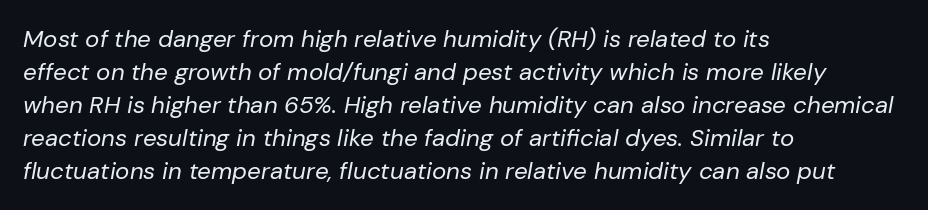
Q: Is the text bold? A: No.
Q: Is the text italic (slanted)? A: Yes, it leans right by about 10 degrees.
Q: Is the text underlined? A: No.
Q: How is the paragraph aligned? A: Left-aligned.
Q: Is the spacing between letters normal or unusually wide? A: Normal.
Q: Is the spacing between lines tight, normal or loose? A: Normal.
